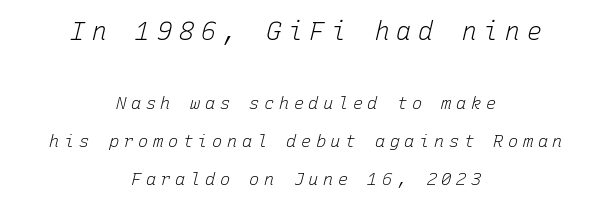
The image shows 25 px text type, italic (leaning right); set centered, loose line spacing (2.23x), unusually wide letter spacing (+0.27 em), not underlined; the first (top) block is 1.47x larger.
